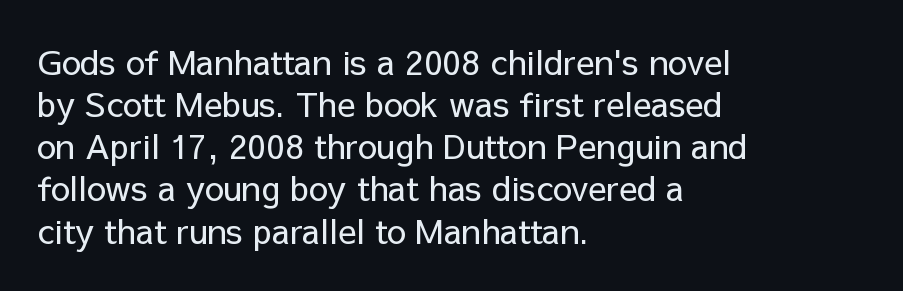
{"serif": "no", "italic": "no", "bold": "no", "weight": "regular", "width": "normal", "stroke_contrast": "low", "x_height": "medium", "monospaced": "no", "underline": "no", "align": "left", "line_spacing_ratio": 1.24, "letter_spacing": "normal", "letter_spacing_em": 0.0, "glyph_px": 34}
